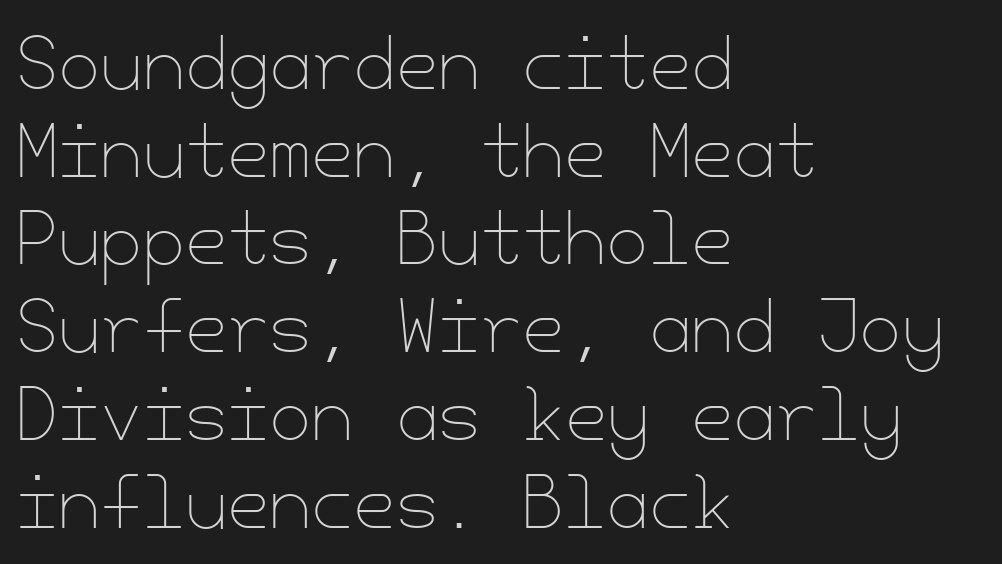
Q: Is the text bold? A: No.
Q: Is the text italic (slanted)? A: No, it is upright.
Q: Is the text underlined? A: No.
Q: How is the paragraph aligned? A: Left-aligned.
Q: Is the spacing between letters normal or unusually wide? A: Normal.
Q: Is the spacing between lines tight, normal or loose? A: Normal.
Q: Width (condensed, normal, or wide)? A: Normal.
Q: Stroke contrast? A: Low.
Q: x-height? A: Small.
